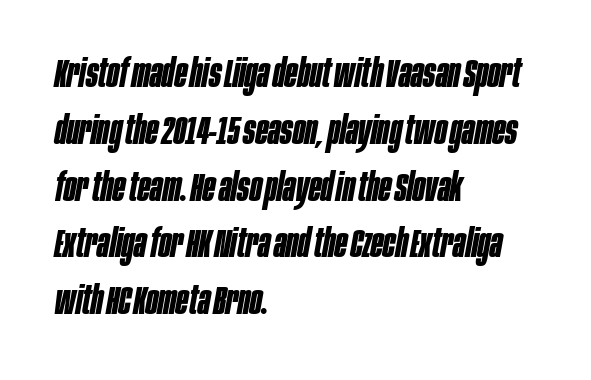
{"italic": "yes", "lean": "right", "slant_degrees": 10, "bold": "yes", "weight": "bold", "width": "condensed", "stroke_contrast": "low", "x_height": "large", "monospaced": "no", "underline": "no", "align": "left", "line_spacing": "normal", "line_spacing_ratio": 1.42, "letter_spacing": "normal", "letter_spacing_em": 0.0, "glyph_px": 40}
